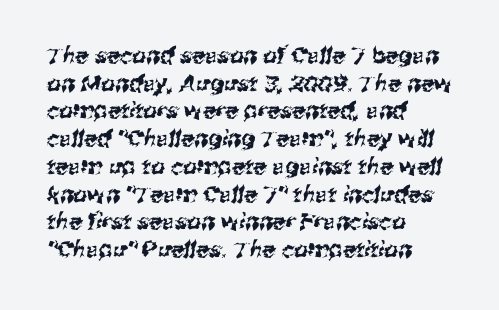
The image shows 22 px text type; set left-aligned, normal line spacing (1.26x), normal letter spacing, not underlined.
